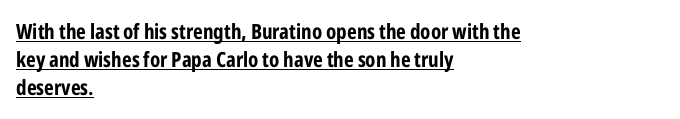
{"italic": "no", "bold": "yes", "underline": "yes", "align": "left", "line_spacing": "normal", "line_spacing_ratio": 1.34, "letter_spacing": "normal", "letter_spacing_em": 0.0, "glyph_px": 21}
